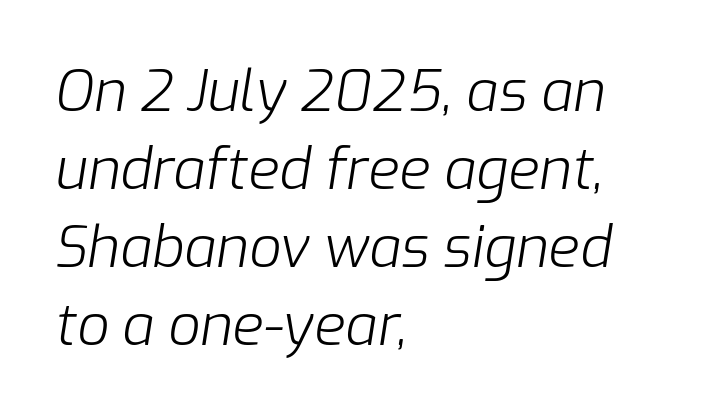
The letters are slanted; this is an italic face. A classic flush-left, rag-right setting is used for this passage. Any mark beneath the type? The region is blank. The gaps between neighbouring characters are ordinary and unremarkable.
